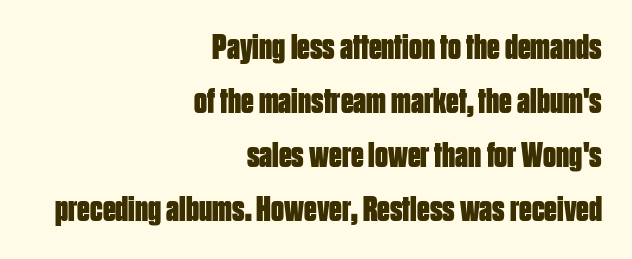
These lines sit exactly where default settings would place them. The face used here is rendered with its standard letterfit. The area under the type is left untouched. Looks like regular typesetting: each glyph gets only the width it needs.
